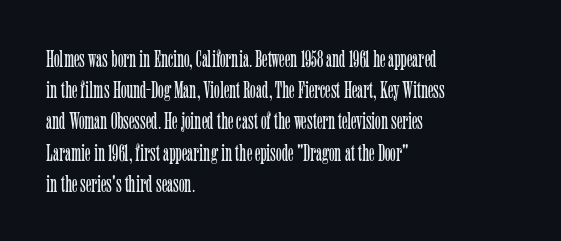
{"italic": "no", "bold": "no", "underline": "no", "align": "left", "line_spacing": "normal", "line_spacing_ratio": 1.3, "letter_spacing": "normal", "letter_spacing_em": 0.0, "glyph_px": 24}
